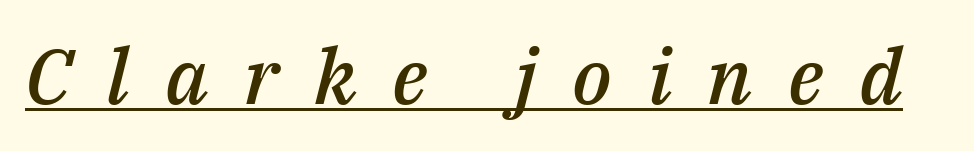
Q: Is the text bold? A: Semi-bold.
Q: Is the text italic (slanted)? A: Yes, it leans right by about 14 degrees.
Q: Is the text underlined? A: Yes.
Q: Is the spacing between letters normal or unusually wide? A: Unusually wide.
Q: Width (condensed, normal, or wide)? A: Normal.
Q: Stroke contrast? A: Medium.
Q: x-height? A: Medium.
Q: Monospaced? A: No.
